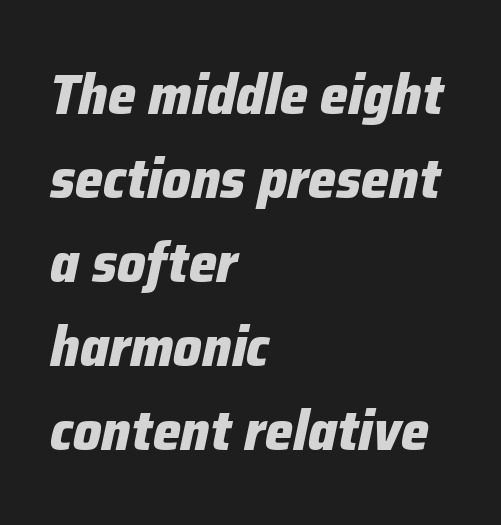
Q: Is the text bold? A: Yes.
Q: Is the text italic (slanted)? A: Yes, it leans right by about 12 degrees.
Q: Is the text underlined? A: No.
Q: How is the paragraph aligned? A: Left-aligned.
Q: Is the spacing between letters normal or unusually wide? A: Normal.
Q: Is the spacing between lines tight, normal or loose? A: Normal.
Q: Width (condensed, normal, or wide)? A: Normal.
Q: Stroke contrast? A: Low.
Q: x-height? A: Medium.
Q: Monospaced? A: No.
